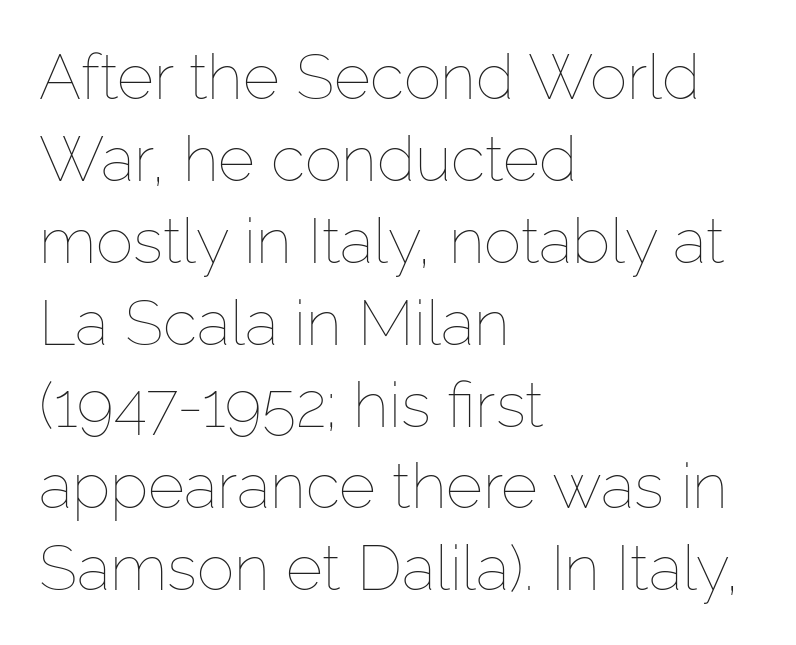
Default kerning and tracking; the words read as compact shapes. Is the block centered? No — it sits flush against the left margin. Italic? Not at all — the glyphs are vertical. A typesetter would call this leading conventional body-copy spacing. The weight tops out at a normal text grade. The face used here is proportionally spaced, like ordinary book or web type.
